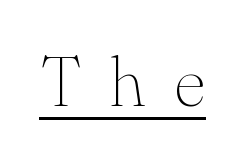
Q: Is the text bold? A: No.
Q: Is the text italic (slanted)? A: No, it is upright.
Q: Is the typeface a serif or a sans-serif typeface? A: Serif.
Q: Is the text underlined? A: Yes.
Q: Is the spacing between letters normal or unusually wide? A: Unusually wide.
Q: Width (condensed, normal, or wide)? A: Normal.
Q: Stroke contrast? A: Medium.
Q: x-height? A: Small.
Q: Monospaced? A: No.
